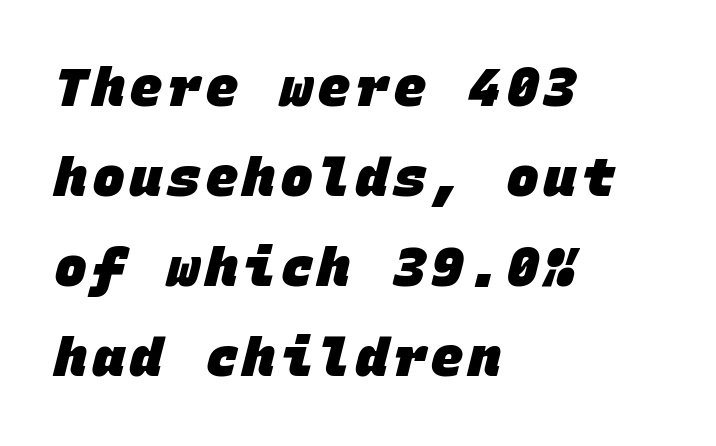
Only glyphs here, with clear space below each row. Spacing verdict: monospaced, one width for all characters. Students, observe: this is what conventionally led text looks like. Layout note: lines flush left.
